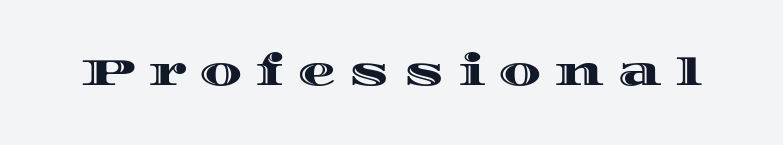
These lines have a slow, spaced-out rhythm from letter to letter. The foot of each line stays bare and open. The specimen reads as upright at a glance. Varying glyph widths throughout — classic text-font behaviour.
